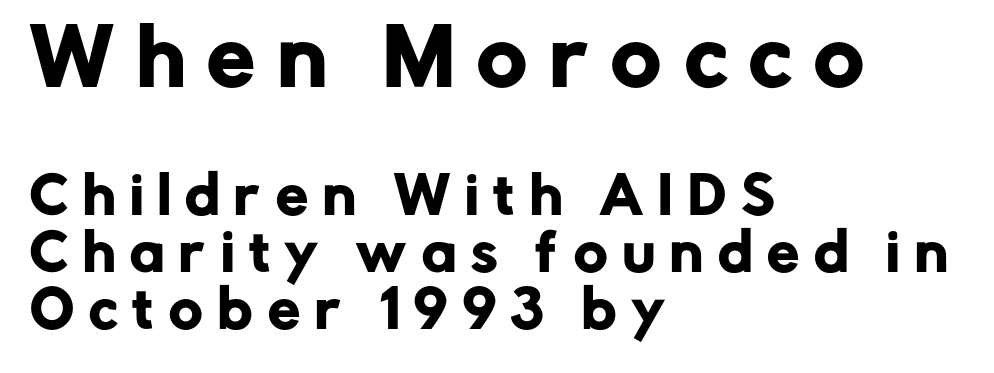
Observe the wide spacing: letters keep a clear distance from each other. These lines are rendered in a variable-pitch font. Glance below the letters and you will spot only blank space. Students, observe: this is what under-led, compact text looks like. The letters in the upper block stand taller than those in the block below. Layout note: lines flush left.
